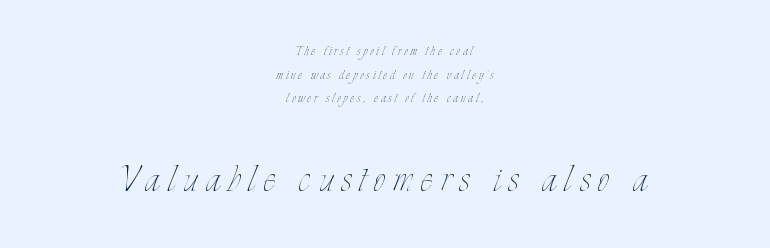
{"bold": "no", "weight": "thin", "width": "condensed", "stroke_contrast": "low", "x_height": "small", "monospaced": "no", "underline": "no", "align": "center", "line_spacing": "normal", "line_spacing_ratio": 1.48, "larger_block": "second", "size_ratio": 2.94, "glyph_px": 47}
